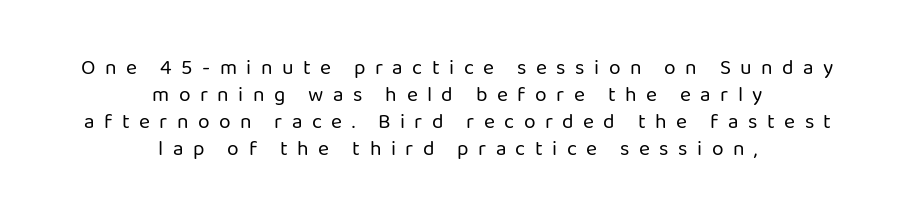
Q: Is the text bold? A: No.
Q: Is the text italic (slanted)? A: No, it is upright.
Q: Is the text underlined? A: No.
Q: How is the paragraph aligned? A: Centered.
Q: Is the spacing between letters normal or unusually wide? A: Unusually wide.
Q: Is the spacing between lines tight, normal or loose? A: Normal.
